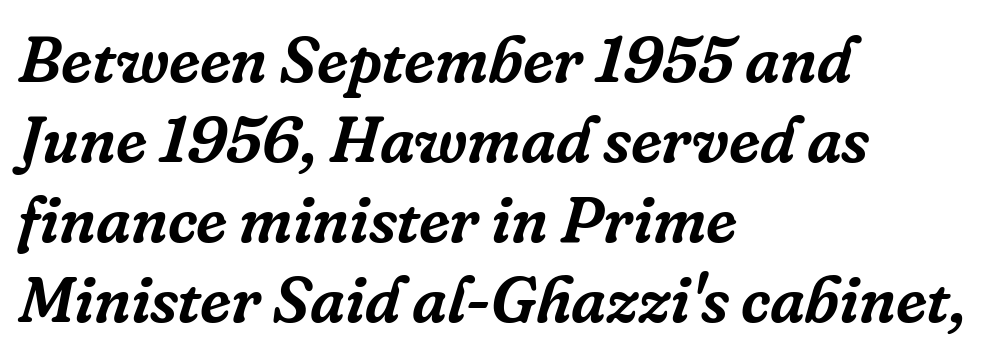
{"serif": "yes", "italic": "yes", "lean": "right", "slant_degrees": 16, "width": "normal", "stroke_contrast": "low", "x_height": "medium", "monospaced": "no", "underline": "no", "align": "left", "line_spacing_ratio": 1.23, "letter_spacing": "normal", "letter_spacing_em": 0.0, "glyph_px": 65}
